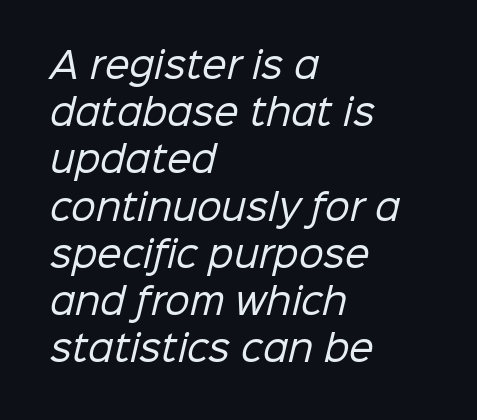
The image shows 35 px regular-weight sans-serif type; set left-aligned, normal line spacing (1.35x), normal letter spacing, not underlined; low stroke contrast and a medium x-height.
